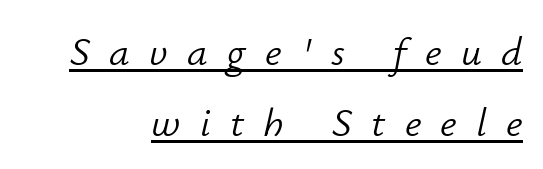
The image shows 41 px light type, italic (leaning right); set right-aligned, line spacing 1.73x, unusually wide letter spacing (+0.47 em), underlined; low stroke contrast and a small x-height.
